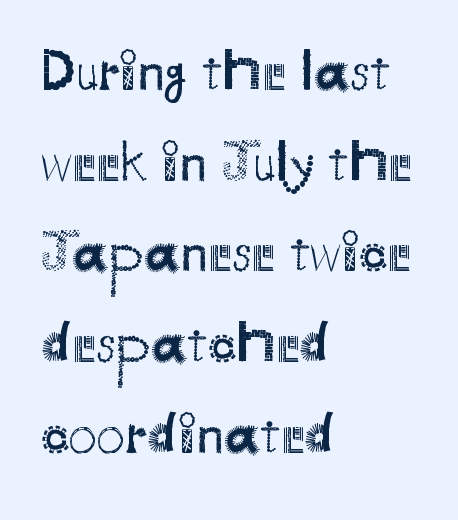
The image shows 57 px regular-weight sans-serif type, upright; set left-aligned, normal line spacing (1.59x), normal letter spacing, not underlined; medium stroke contrast and a small x-height.
